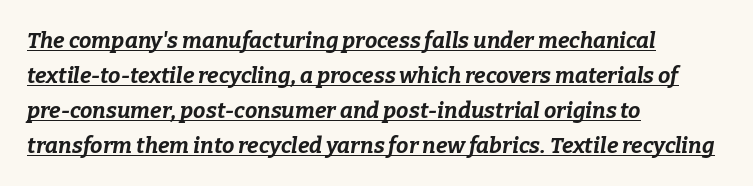
A classic flush-left, rag-right setting is used for this passage. The specimen includes a rule beneath the text block's lines. A typesetter would call this leading conventional body-copy spacing. A typesetter would call this zero additional tracking.
